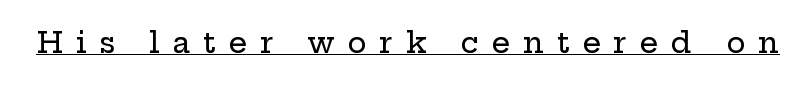
Underlined type. Is this a sans? No — the strokes have serifs. There is plenty of visible air inserted between adjacent glyphs. Spacing verdict: proportional, widths tailored to each character. The font's upright variant was chosen for this text.
